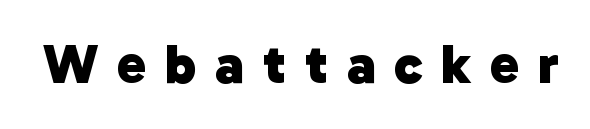
{"serif": "no", "bold": "yes", "weight": "heavy", "width": "normal", "stroke_contrast": "low", "x_height": "medium", "monospaced": "no", "underline": "no", "letter_spacing": "wide", "letter_spacing_em": 0.34, "glyph_px": 55}
